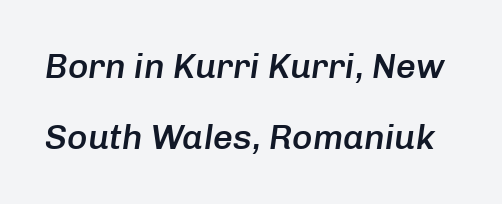
The image shows 35 px semibold type, italic (leaning right); set loose line spacing (2.04x), normal letter spacing, not underlined; low stroke contrast and a medium x-height.
